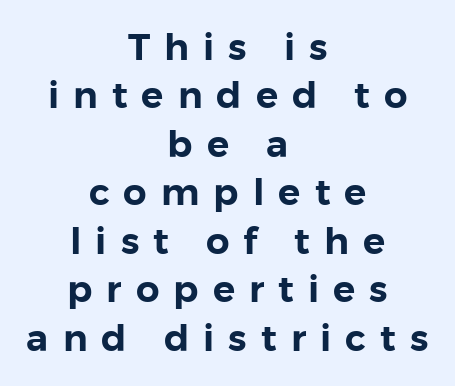
Q: Is the text italic (slanted)? A: No, it is upright.
Q: Is the typeface a serif or a sans-serif typeface? A: Sans-serif.
Q: Is the text underlined? A: No.
Q: How is the paragraph aligned? A: Centered.
Q: Is the spacing between letters normal or unusually wide? A: Unusually wide.
Q: Is the spacing between lines tight, normal or loose? A: Normal.
Q: Width (condensed, normal, or wide)? A: Normal.
Q: Stroke contrast? A: Low.
Q: x-height? A: Medium.
Q: Monospaced? A: No.
